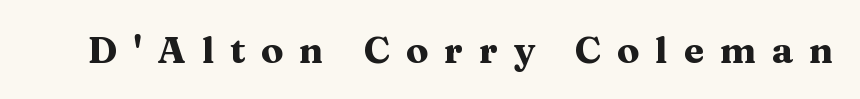
The image shows 37 px heavy, wide serif type, upright; set unusually wide letter spacing (+0.43 em), not underlined; medium stroke contrast and a medium x-height.
